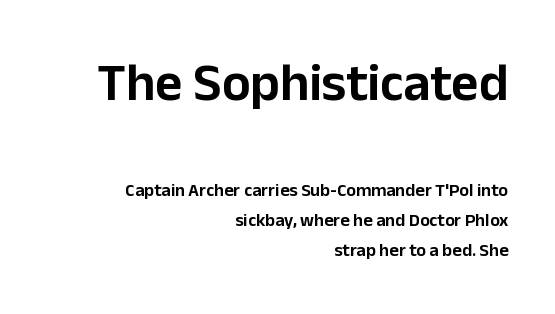
Q: Is the text italic (slanted)? A: No, it is upright.
Q: Is the typeface a serif or a sans-serif typeface? A: Sans-serif.
Q: Is the text underlined? A: No.
Q: How is the paragraph aligned? A: Right-aligned.
Q: Is the spacing between letters normal or unusually wide? A: Normal.
Q: Is the spacing between lines tight, normal or loose? A: Normal.
Q: Which block of text is set in a larger size, the first (top) or the second (bottom)? A: The first (top) one.
Q: Width (condensed, normal, or wide)? A: Normal.
Q: Stroke contrast? A: Low.
Q: x-height? A: Medium.
Q: Monospaced? A: No.
